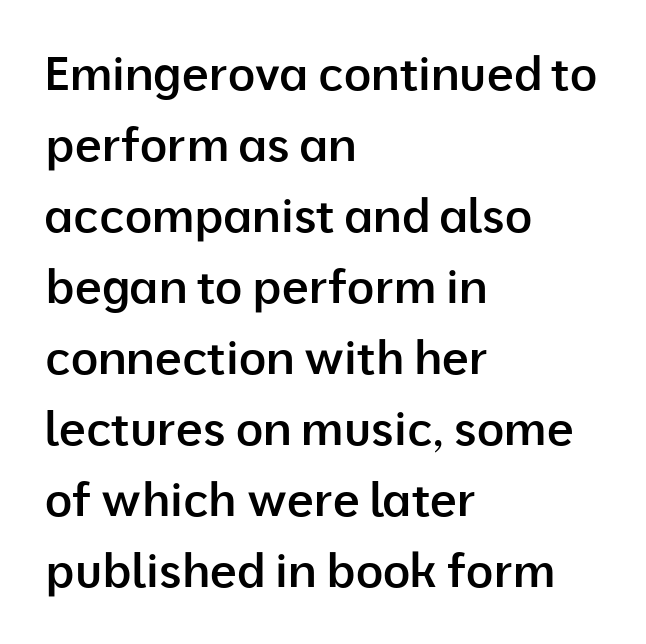
Q: Is the text bold? A: Semi-bold.
Q: Is the text italic (slanted)? A: No, it is upright.
Q: Is the typeface a serif or a sans-serif typeface? A: Sans-serif.
Q: Is the text underlined? A: No.
Q: How is the paragraph aligned? A: Left-aligned.
Q: Is the spacing between letters normal or unusually wide? A: Normal.
Q: Is the spacing between lines tight, normal or loose? A: Normal.
Q: Width (condensed, normal, or wide)? A: Normal.
Q: Stroke contrast? A: Low.
Q: x-height? A: Medium.
Q: Monospaced? A: No.
